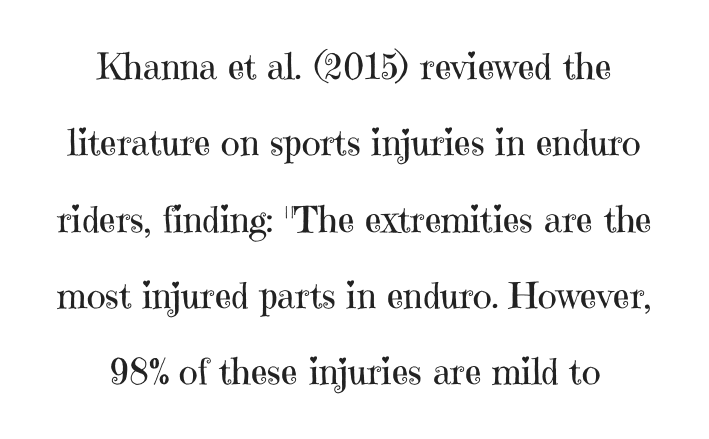
The image shows 36 px regular-weight serif type, upright; set centered, loose line spacing (2.12x), normal letter spacing, not underlined; high stroke contrast and a medium x-height.
